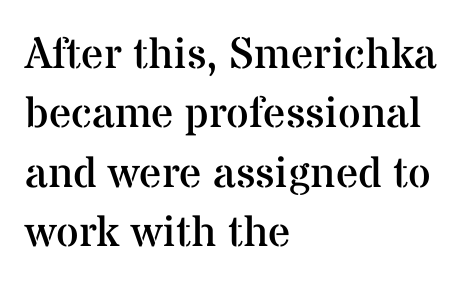
The image shows 44 px regular-weight serif type, upright; set left-aligned, normal line spacing (1.35x), normal letter spacing, not underlined; medium stroke contrast and a medium x-height.
